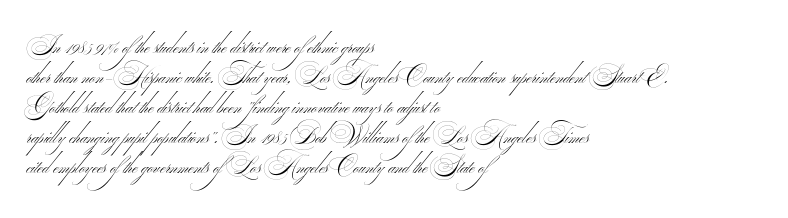
Q: Is the text bold? A: No.
Q: Is the text underlined? A: No.
Q: How is the paragraph aligned? A: Left-aligned.
Q: Is the spacing between letters normal or unusually wide? A: Normal.
Q: Is the spacing between lines tight, normal or loose? A: Normal.
